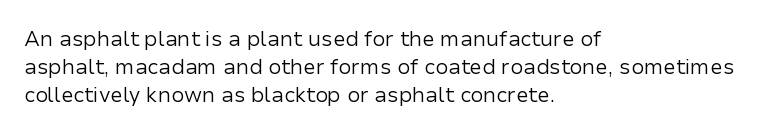
Q: Is the text bold? A: No.
Q: Is the text italic (slanted)? A: No, it is upright.
Q: Is the text underlined? A: No.
Q: How is the paragraph aligned? A: Left-aligned.
Q: Is the spacing between letters normal or unusually wide? A: Normal.
Q: Is the spacing between lines tight, normal or loose? A: Normal.
